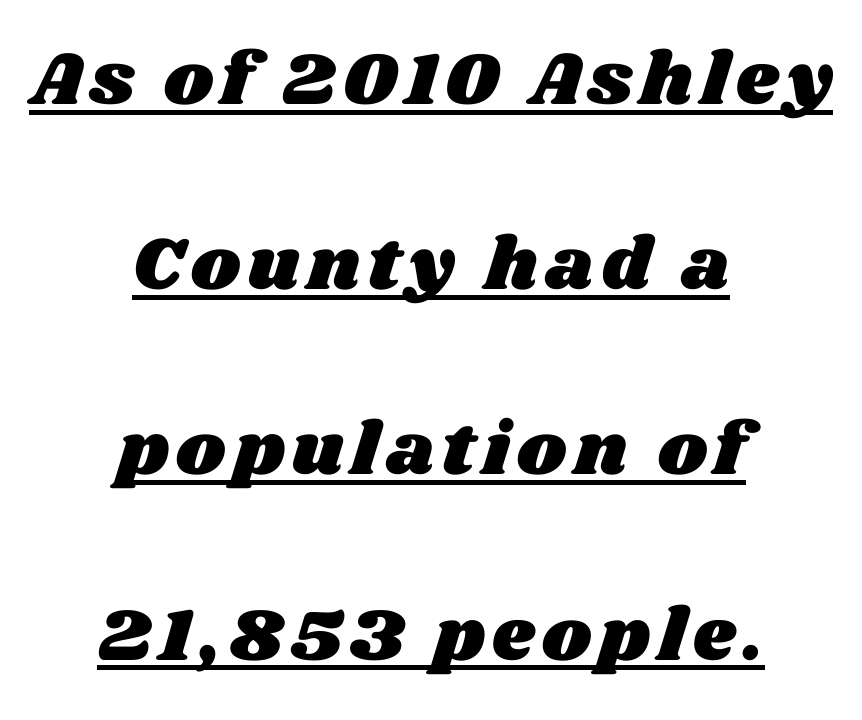
Q: Is the text underlined? A: Yes.
Q: How is the paragraph aligned? A: Centered.
Q: Is the spacing between lines tight, normal or loose? A: Loose.
Q: Width (condensed, normal, or wide)? A: Wide.
Q: Stroke contrast? A: Medium.
Q: x-height? A: Large.
Q: Monospaced? A: No.
